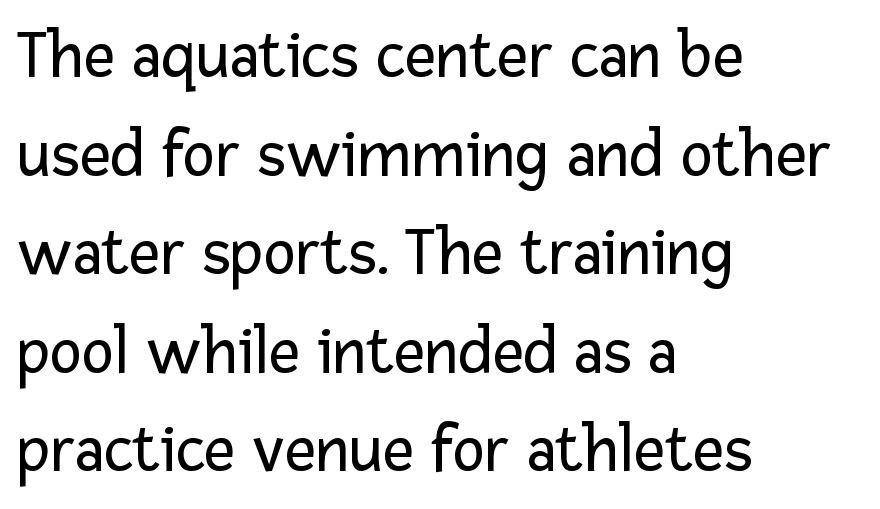
Q: Is the text bold? A: No.
Q: Is the text italic (slanted)? A: No, it is upright.
Q: Is the typeface a serif or a sans-serif typeface? A: Sans-serif.
Q: Is the text underlined? A: No.
Q: How is the paragraph aligned? A: Left-aligned.
Q: Is the spacing between letters normal or unusually wide? A: Normal.
Q: Is the spacing between lines tight, normal or loose? A: Normal.
Q: Width (condensed, normal, or wide)? A: Normal.
Q: Stroke contrast? A: Low.
Q: x-height? A: Medium.
Q: Monospaced? A: No.
